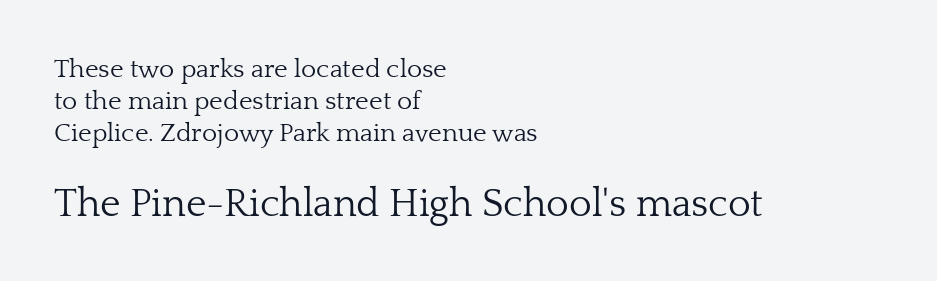
{"serif": "yes", "italic": "no", "bold": "no", "weight": "light", "width": "normal", "stroke_contrast": "low", "x_height": "medium", "monospaced": "no", "underline": "no", "align": "left", "line_spacing_ratio": 1.24, "letter_spacing": "normal", "letter_spacing_em": 0.0, "larger_block": "second", "size_ratio": 1.5, "glyph_px": 39}
